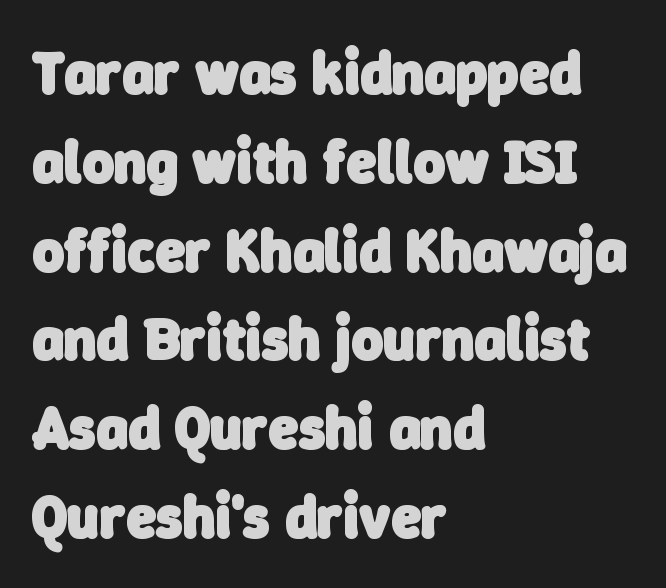
Q: Is the text bold? A: Yes.
Q: Is the typeface a serif or a sans-serif typeface? A: Sans-serif.
Q: Is the text underlined? A: No.
Q: How is the paragraph aligned? A: Left-aligned.
Q: Is the spacing between letters normal or unusually wide? A: Normal.
Q: Is the spacing between lines tight, normal or loose? A: Normal.
Q: Width (condensed, normal, or wide)? A: Normal.
Q: Stroke contrast? A: Low.
Q: x-height? A: Medium.
Q: Monospaced? A: No.
